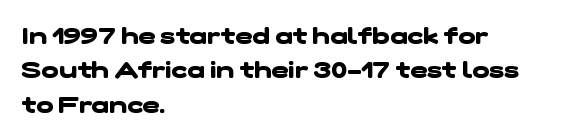
{"bold": "yes", "underline": "no", "align": "left", "line_spacing": "normal", "line_spacing_ratio": 1.5, "letter_spacing": "normal", "letter_spacing_em": 0.0, "glyph_px": 23}
